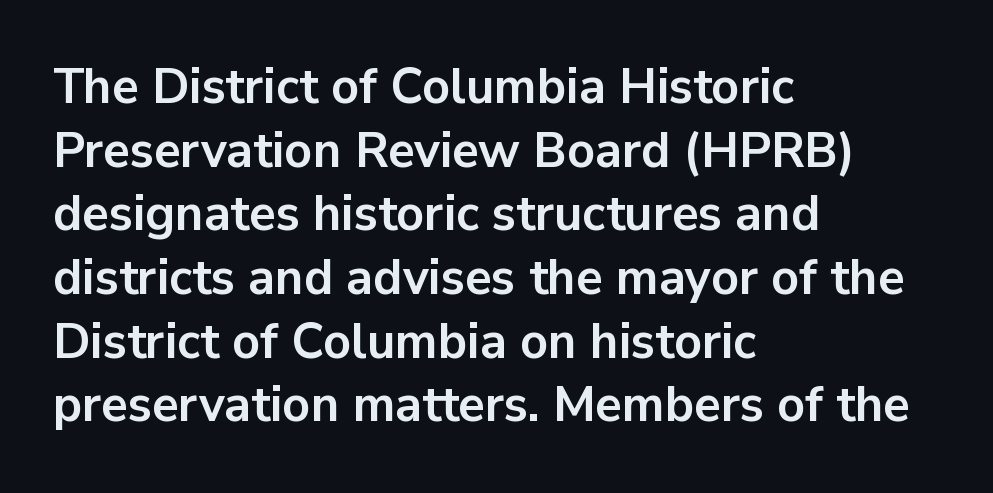
The image shows 49 px bold sans-serif type, upright; set left-aligned, normal line spacing (1.3x), normal letter spacing, not underlined; low stroke contrast and a medium x-height.
